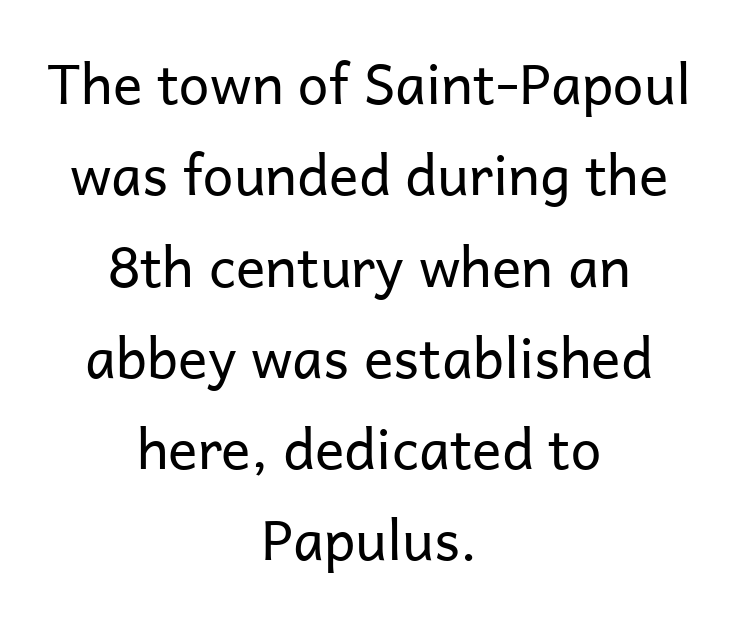
Quick note: not italic, upright. Is the block centered? Yes — each line is placed symmetrically about the middle. The passage shown is typed in a proportional face where columns would drift. On a weight scale, this lands at 450 or below. Line spacing here is normal. Unlike a traditional serif, this face leaves its strokes unadorned.
